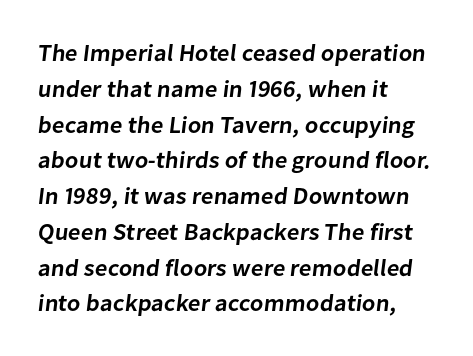
This rendering leaves character spacing at its baseline value. Lines of text with bare space underneath. Students, this is semibold: more ink than regular, less than bold. The paragraph has a hard left edge and a soft right edge. One glance says typical: line gaps are just what's usual.
